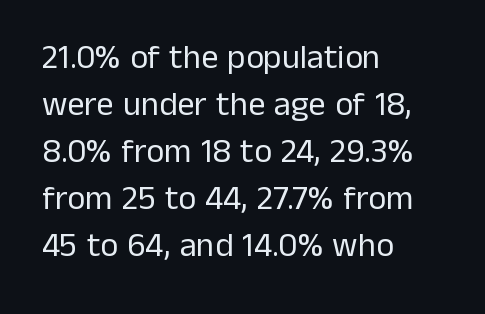
{"serif": "no", "italic": "no", "bold": "no", "weight": "regular", "width": "normal", "stroke_contrast": "low", "x_height": "medium", "monospaced": "no", "underline": "no", "align": "left", "line_spacing": "normal", "line_spacing_ratio": 1.38, "letter_spacing": "normal", "letter_spacing_em": 0.0, "glyph_px": 34}
